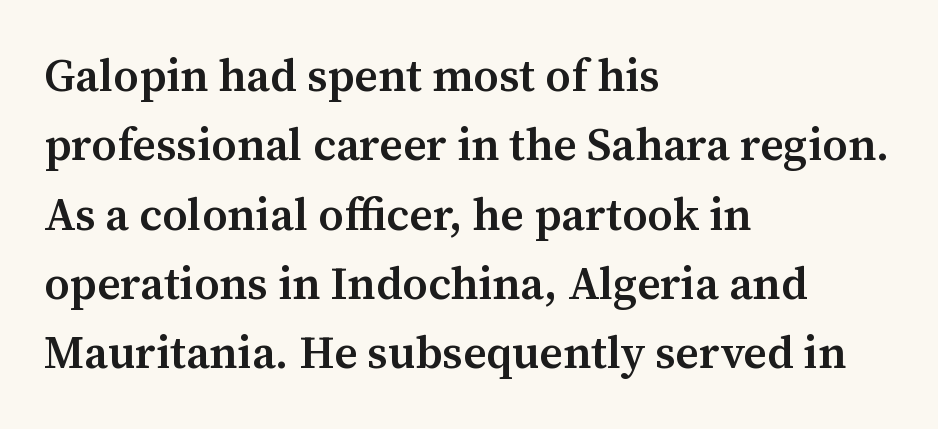
Q: Is the text bold? A: Semi-bold.
Q: Is the text italic (slanted)? A: No, it is upright.
Q: Is the typeface a serif or a sans-serif typeface? A: Serif.
Q: Is the text underlined? A: No.
Q: How is the paragraph aligned? A: Left-aligned.
Q: Is the spacing between letters normal or unusually wide? A: Normal.
Q: Is the spacing between lines tight, normal or loose? A: Normal.
Q: Width (condensed, normal, or wide)? A: Normal.
Q: Stroke contrast? A: Medium.
Q: x-height? A: Medium.
Q: Monospaced? A: No.
